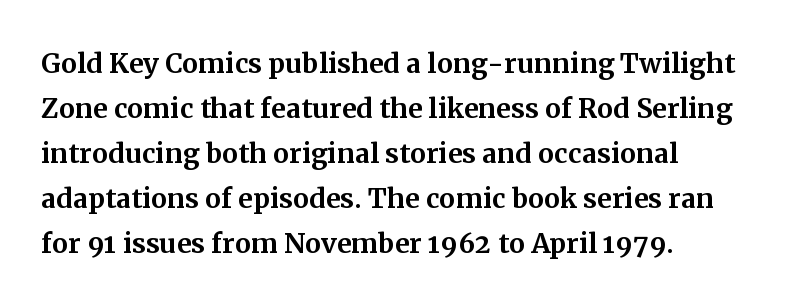
{"serif": "yes", "italic": "no", "width": "normal", "stroke_contrast": "medium", "x_height": "medium", "monospaced": "no", "underline": "no", "align": "left", "line_spacing": "normal", "line_spacing_ratio": 1.25, "letter_spacing": "normal", "letter_spacing_em": 0.0, "glyph_px": 36}
